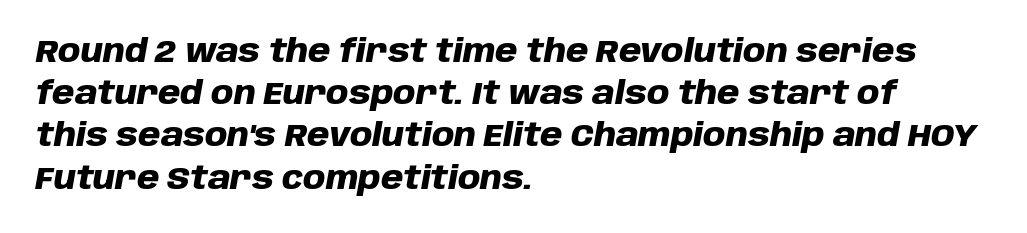
The image shows 32 px heavy type, italic (leaning right); set left-aligned, normal line spacing (1.32x), normal letter spacing, not underlined; low stroke contrast and a large x-height.
